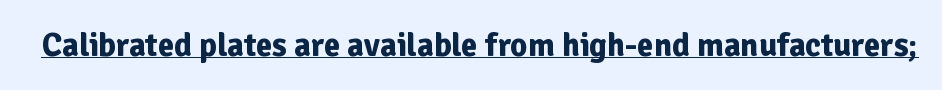
Q: Is the text bold? A: Yes.
Q: Is the text italic (slanted)? A: No, it is upright.
Q: Is the typeface a serif or a sans-serif typeface? A: Sans-serif.
Q: Is the text underlined? A: Yes.
Q: Is the spacing between letters normal or unusually wide? A: Normal.
Q: Width (condensed, normal, or wide)? A: Normal.
Q: Stroke contrast? A: Low.
Q: x-height? A: Medium.
Q: Monospaced? A: No.
